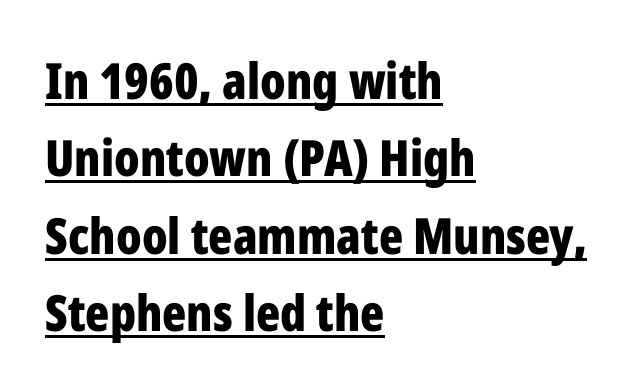
These lines are composed in type without serifs. The rendering uses a bold face; every stroke is thick and dark. The rendering keeps characters at their native spacing. The face used here is proportionally spaced, like ordinary book or web type. Check the space under the baseline: a stroke is drawn there. Designer's note — italics off, roman on.
